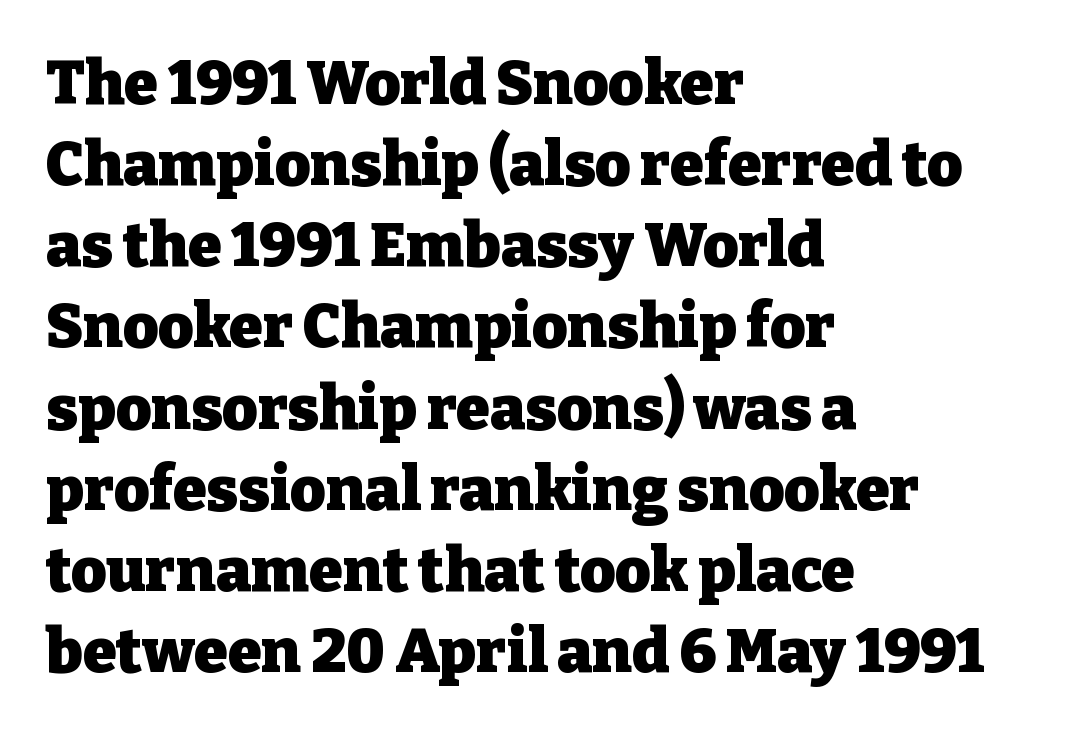
The image shows 61 px heavy serif type, upright; set left-aligned, normal line spacing (1.33x), normal letter spacing, not underlined; low stroke contrast and a medium x-height.
